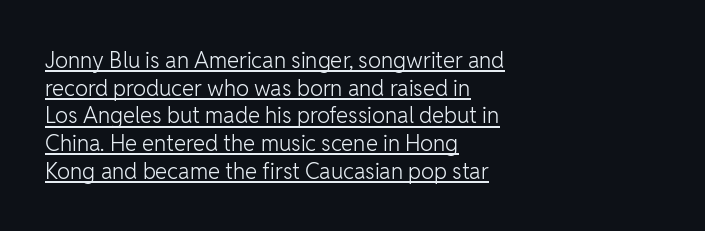
Notice how the passage keeps a crisp vertical edge on the left only. Rendered with straight, roman letterforms. Students, observe the line beneath the letters — that is underlining. In terms of leading, this rendering sits right in the middle. Stroke mass is kept to a normal reading level or below.
